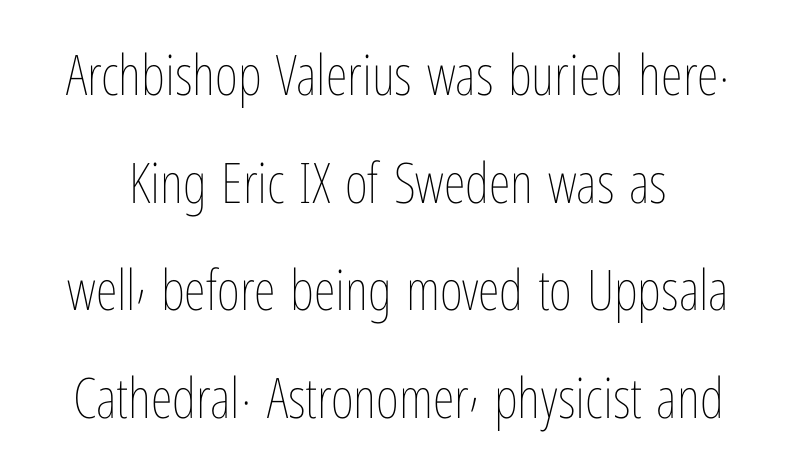
No letter is thick-stroked: the sample isn't bold. A typesetter would call this proportional, since set widths differ per character. The space beneath each line is pristine and unruled. Tall strokes in this sample are plumb rather than angled.
